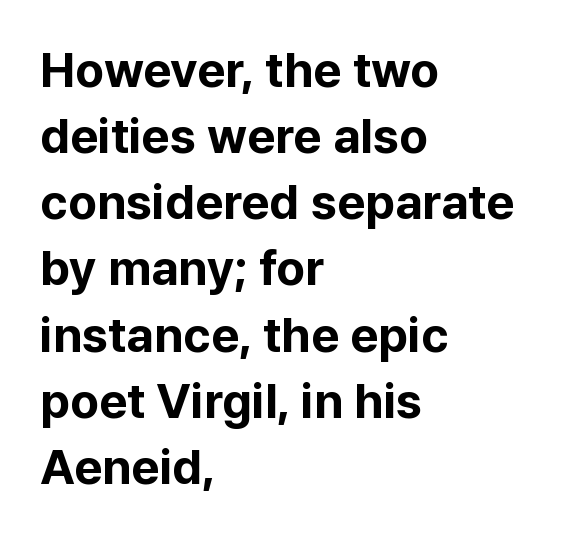
Horizontally, the lines are justified to the leading edge only. Interline gaps are of average width in this sample. The axis of the letterforms is exactly vertical. Does the weight exceed regular? Yes, all the way to bold. The horizontal fit of the characters is conventional and even.
